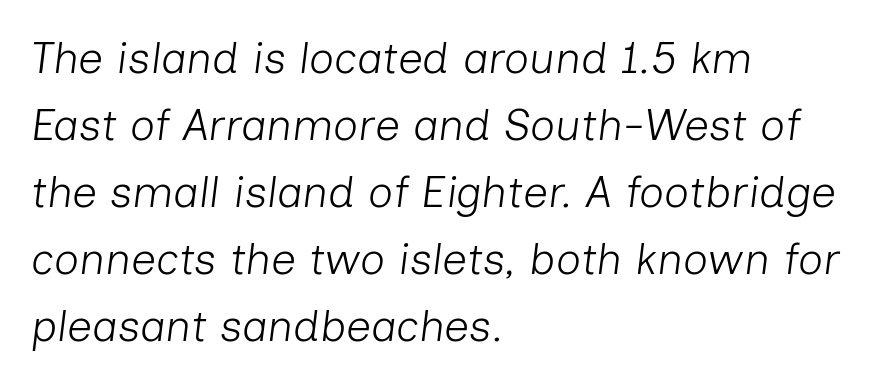
The image shows 44 px light type, italic (leaning right); set left-aligned, normal line spacing (1.52x), normal letter spacing, not underlined; low stroke contrast and a medium x-height.
